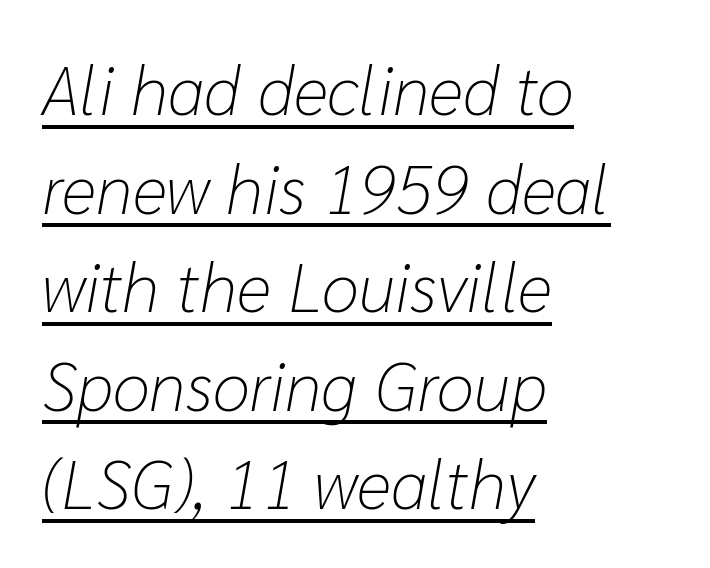
Q: Is the text bold? A: No.
Q: Is the text italic (slanted)? A: Yes, it leans right by about 10 degrees.
Q: Is the text underlined? A: Yes.
Q: How is the paragraph aligned? A: Left-aligned.
Q: Is the spacing between letters normal or unusually wide? A: Normal.
Q: Is the spacing between lines tight, normal or loose? A: Normal.
Q: Width (condensed, normal, or wide)? A: Normal.
Q: Stroke contrast? A: Low.
Q: x-height? A: Medium.
Q: Monospaced? A: No.
